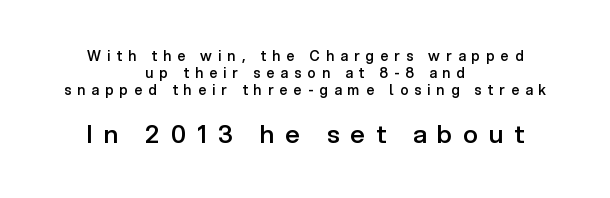
Q: Is the text bold? A: Semi-bold.
Q: Is the text italic (slanted)? A: No, it is upright.
Q: Is the text underlined? A: No.
Q: How is the paragraph aligned? A: Centered.
Q: Is the spacing between letters normal or unusually wide? A: Unusually wide.
Q: Which block of text is set in a larger size, the first (top) or the second (bottom)? A: The second (bottom) one.
